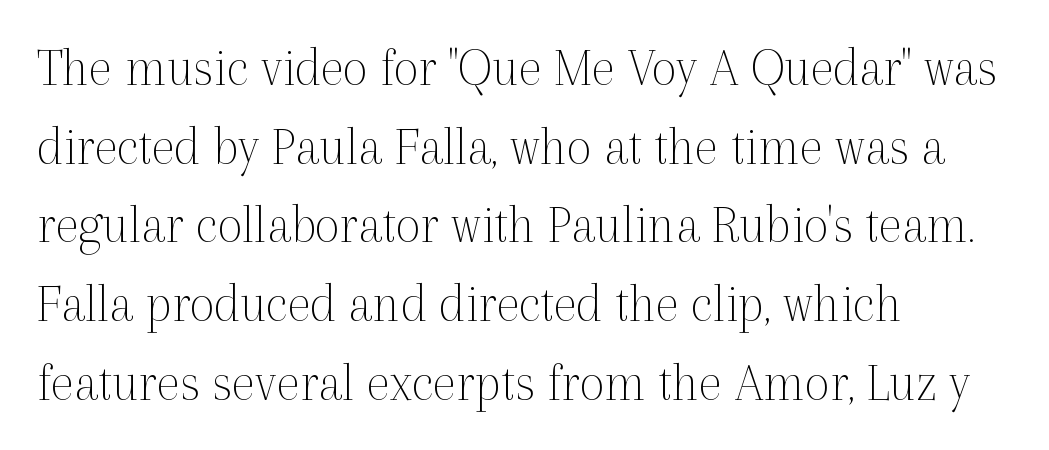
Q: Is the text bold? A: No.
Q: Is the text italic (slanted)? A: No, it is upright.
Q: Is the typeface a serif or a sans-serif typeface? A: Serif.
Q: Is the text underlined? A: No.
Q: How is the paragraph aligned? A: Left-aligned.
Q: Is the spacing between letters normal or unusually wide? A: Normal.
Q: Is the spacing between lines tight, normal or loose? A: Normal.
Q: Width (condensed, normal, or wide)? A: Normal.
Q: x-height? A: Medium.
Q: Monospaced? A: No.
